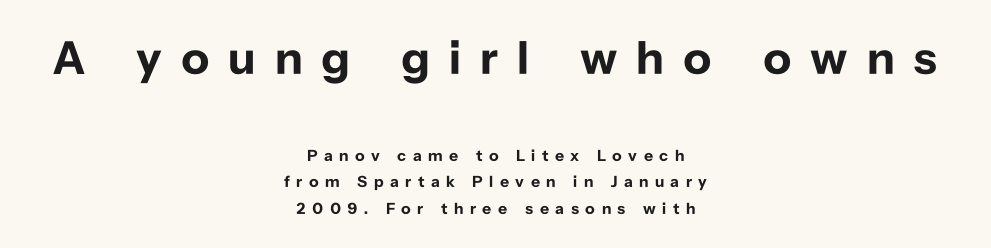
Q: Is the text bold? A: Yes.
Q: Is the text italic (slanted)? A: No, it is upright.
Q: Is the typeface a serif or a sans-serif typeface? A: Sans-serif.
Q: Is the text underlined? A: No.
Q: How is the paragraph aligned? A: Centered.
Q: Is the spacing between letters normal or unusually wide? A: Unusually wide.
Q: Is the spacing between lines tight, normal or loose? A: Normal.
Q: Which block of text is set in a larger size, the first (top) or the second (bottom)? A: The first (top) one.
Q: Width (condensed, normal, or wide)? A: Normal.
Q: Stroke contrast? A: Low.
Q: x-height? A: Medium.
Q: Monospaced? A: No.
